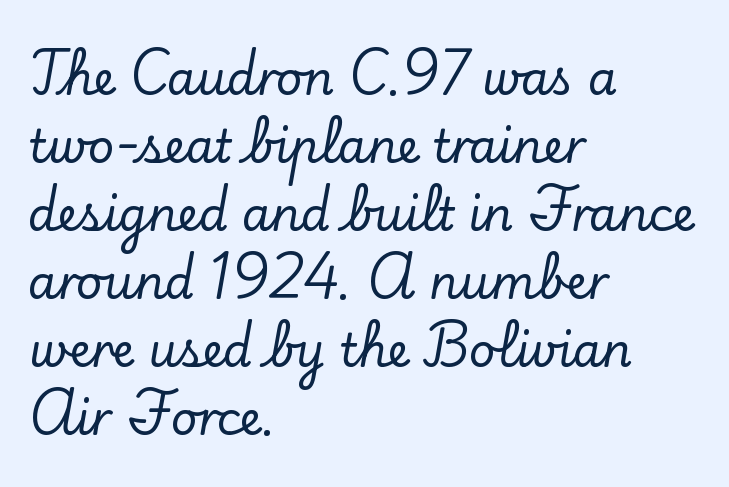
I'd call this a serif setting — the letters wear small feet. Honestly, there is no underline to notice here at all. Left-aligned paragraph, ragged on the right. Does the leading feel generous? No, just average.
